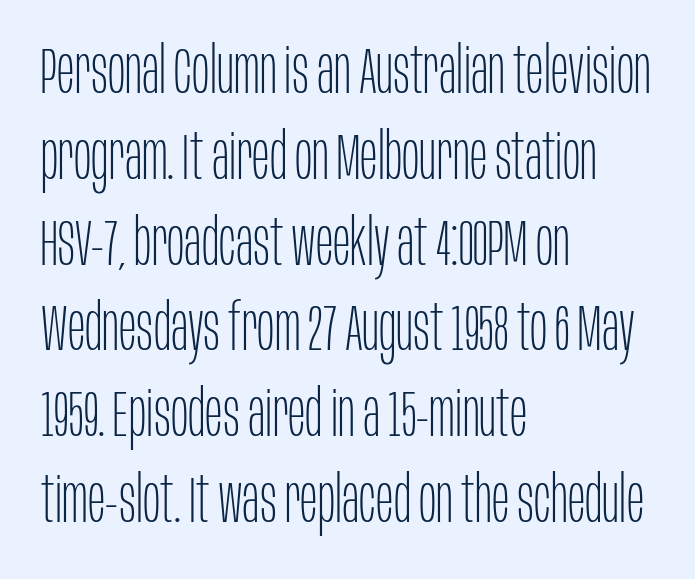
{"serif": "no", "italic": "no", "bold": "no", "weight": "thin", "width": "condensed", "stroke_contrast": "low", "x_height": "large", "monospaced": "no", "underline": "no", "align": "left", "line_spacing": "normal", "line_spacing_ratio": 1.32, "letter_spacing": "normal", "letter_spacing_em": 0.0, "glyph_px": 65}
